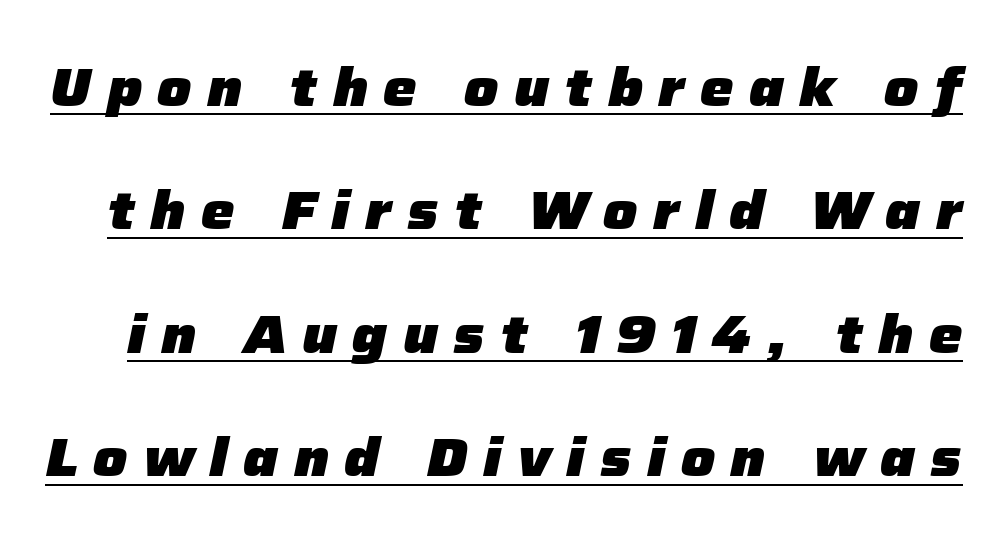
Q: Is the text bold? A: Yes.
Q: Is the text italic (slanted)? A: Yes, it leans right by about 12 degrees.
Q: Is the text underlined? A: Yes.
Q: Is the spacing between letters normal or unusually wide? A: Unusually wide.
Q: Is the spacing between lines tight, normal or loose? A: Loose.
Q: Width (condensed, normal, or wide)? A: Normal.
Q: Stroke contrast? A: Low.
Q: x-height? A: Medium.
Q: Monospaced? A: No.
